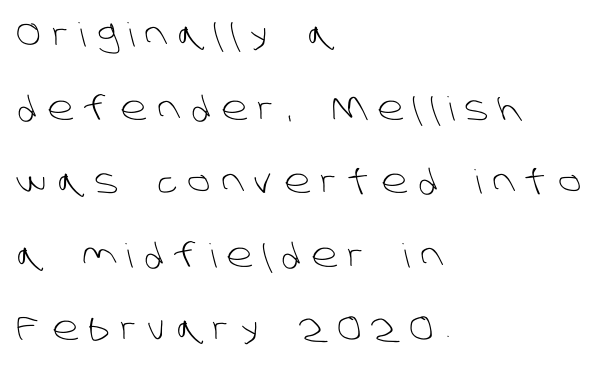
This rendering widens character spacing well past its baseline value. Think of a printed novel: that variable character pitch is what you see here. The line-height multiplier appears high, well above default. Letters rest on an invisible, unmarked baseline.
